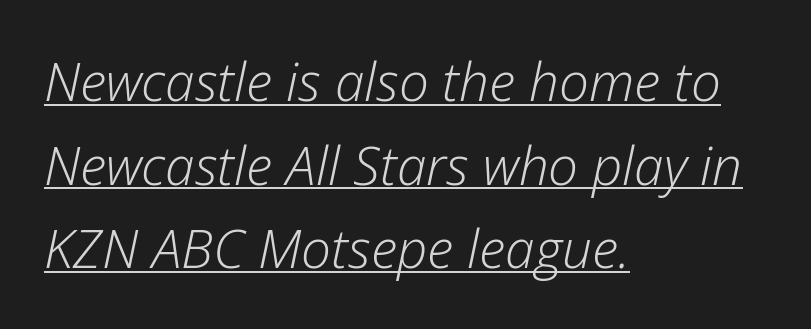
{"italic": "yes", "lean": "right", "slant_degrees": 12, "bold": "no", "weight": "light", "width": "normal", "stroke_contrast": "low", "x_height": "medium", "monospaced": "no", "underline": "yes", "align": "left", "line_spacing": "normal", "line_spacing_ratio": 1.58, "letter_spacing": "normal", "letter_spacing_em": 0.0, "glyph_px": 53}
